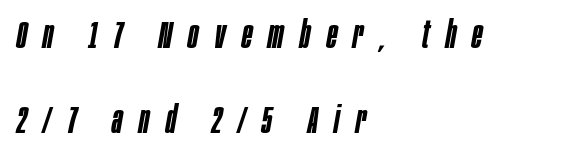
The image shows 38 px semibold, condensed type, italic (leaning right); set left-aligned, loose line spacing (2.24x), unusually wide letter spacing (+0.43 em), not underlined; low stroke contrast and a large x-height.
